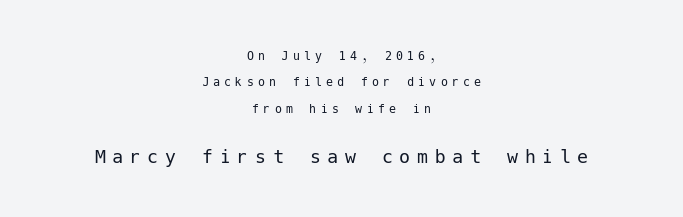
Q: Is the text bold? A: No.
Q: Is the text italic (slanted)? A: No, it is upright.
Q: Is the text underlined? A: No.
Q: How is the paragraph aligned? A: Centered.
Q: Is the spacing between letters normal or unusually wide? A: Unusually wide.
Q: Which block of text is set in a larger size, the first (top) or the second (bottom)? A: The second (bottom) one.
